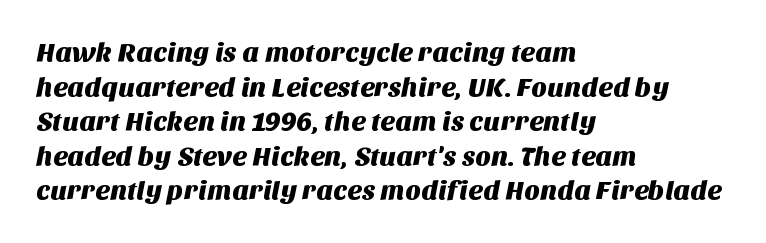
{"underline": "no", "align": "left", "line_spacing": "normal", "line_spacing_ratio": 1.28, "letter_spacing": "normal", "letter_spacing_em": 0.0, "glyph_px": 27}
